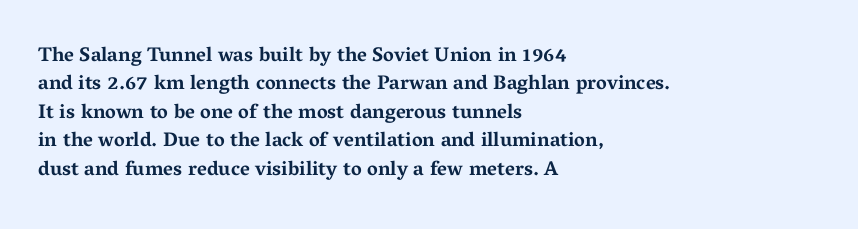
Has an underline been added? It has not. Here the glyphs are tracked normally, forming tight word shapes. Compared with typical paragraphs, the rows here are spaced about the same. The characters look thick and weighty, a clear bold.
